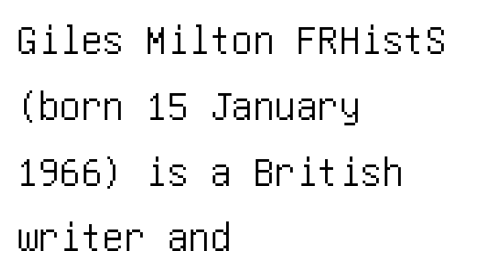
{"serif": "no", "italic": "no", "width": "condensed", "stroke_contrast": "low", "x_height": "large", "underline": "no", "align": "left", "line_spacing": "normal", "line_spacing_ratio": 1.53, "letter_spacing": "normal", "letter_spacing_em": 0.0, "glyph_px": 43}
